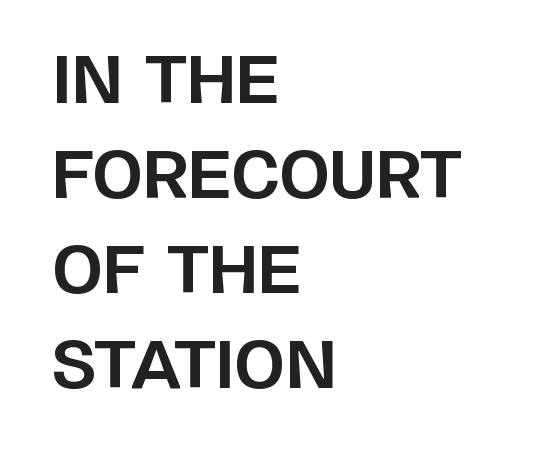
This rendering features lettering with no underline. The rendering shows plain stroke endings on the letterforms — a sans-serif design. A typesetter would call this proportional, since set widths differ per character. Look at the tracking — it's just the regular setting, nothing added. Is the block centered? No — it sits flush against the left margin.
